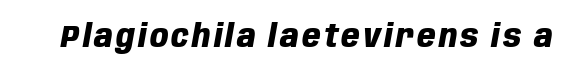
The image shows 32 px heavy, condensed type, italic (leaning right); set not underlined; low stroke contrast and a large x-height.
